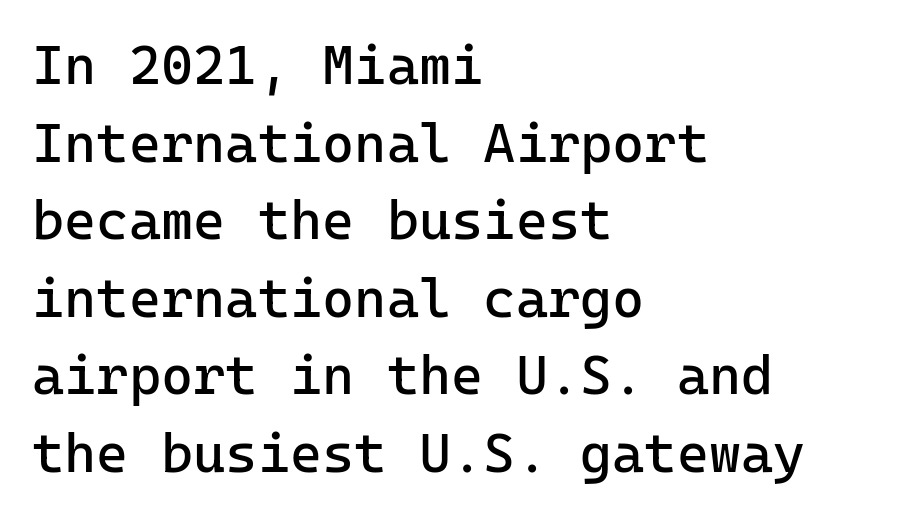
Q: Is the text bold? A: No.
Q: Is the text italic (slanted)? A: No, it is upright.
Q: Is the typeface a serif or a sans-serif typeface? A: Sans-serif.
Q: Is the text underlined? A: No.
Q: How is the paragraph aligned? A: Left-aligned.
Q: Is the spacing between letters normal or unusually wide? A: Normal.
Q: Is the spacing between lines tight, normal or loose? A: Normal.
Q: Width (condensed, normal, or wide)? A: Normal.
Q: Stroke contrast? A: Low.
Q: x-height? A: Medium.
